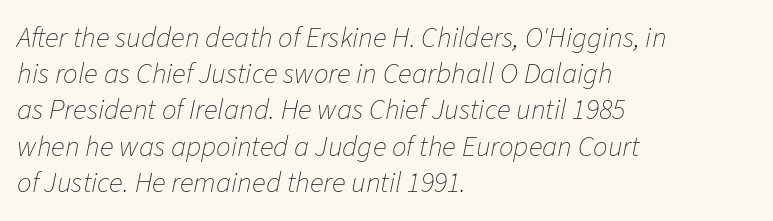
{"italic": "yes", "lean": "right", "slant_degrees": 11, "bold": "no", "weight": "thin", "width": "normal", "stroke_contrast": "low", "x_height": "medium", "monospaced": "no", "underline": "no", "align": "left", "line_spacing": "normal", "line_spacing_ratio": 1.25, "letter_spacing": "normal", "letter_spacing_em": 0.0, "glyph_px": 29}
